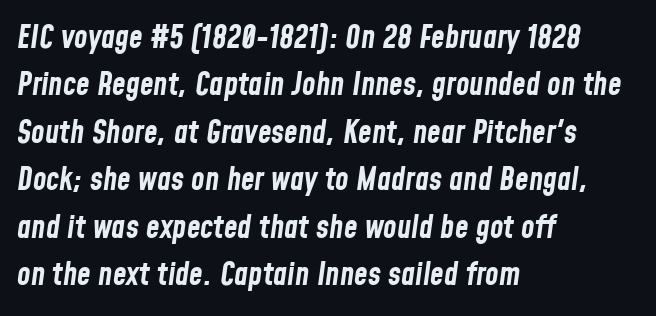
I'd describe the lettering as bold — thick and assertive. Check the space under the baseline: it is left empty. Line spacing here is normal. An italicized treatment has been applied to the whole sample. Character widths vary here, with narrow letters taking less room than wide ones. These lines stack with their left ends in a neat column.
